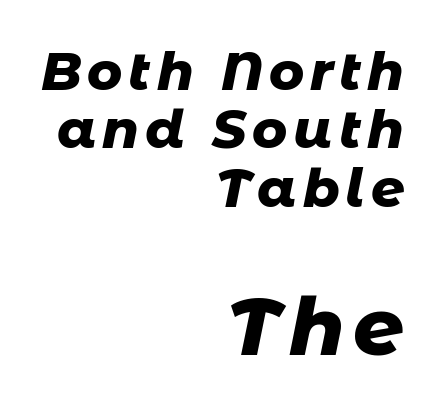
{"italic": "yes", "lean": "right", "slant_degrees": 11, "bold": "yes", "weight": "heavy", "width": "normal", "stroke_contrast": "low", "x_height": "medium", "monospaced": "no", "underline": "no", "align": "right", "line_spacing": "tight", "line_spacing_ratio": 1.1, "larger_block": "second", "size_ratio": 1.51, "glyph_px": 80}
